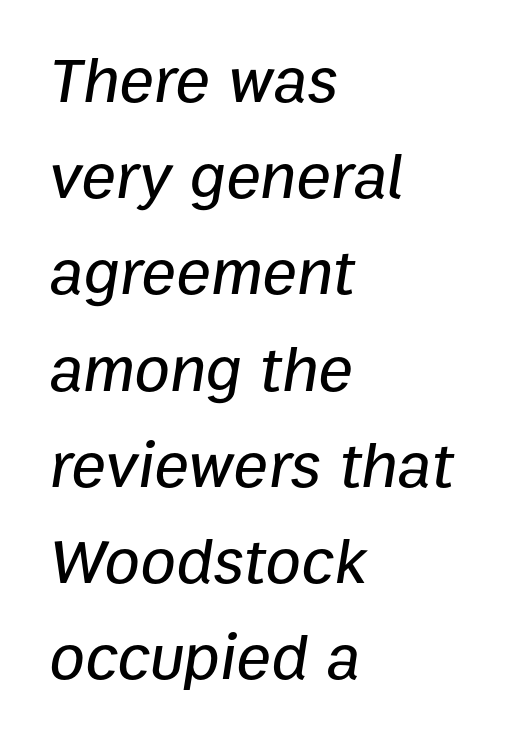
The image shows 65 px text type, italic (leaning right); set left-aligned, normal line spacing (1.48x), normal letter spacing, not underlined; low stroke contrast and a medium x-height.
